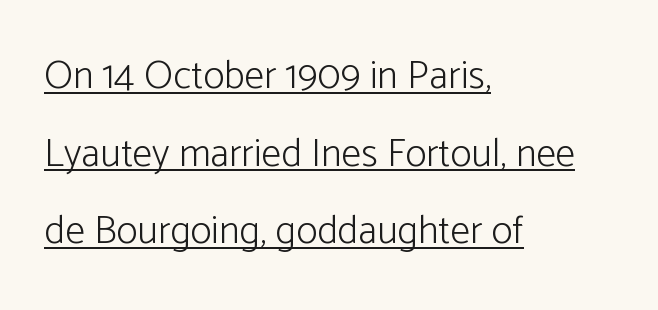
The image shows 40 px light sans-serif type, upright; set left-aligned, loose line spacing (1.94x), normal letter spacing, underlined; low stroke contrast and a medium x-height.
